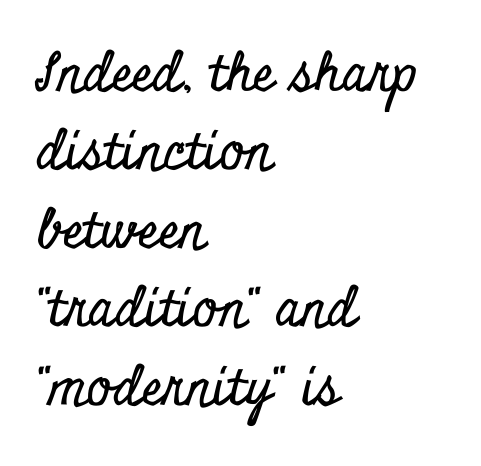
The image shows 53 px condensed serif type; set left-aligned, normal line spacing (1.48x), normal letter spacing, not underlined; low stroke contrast and a small x-height.
